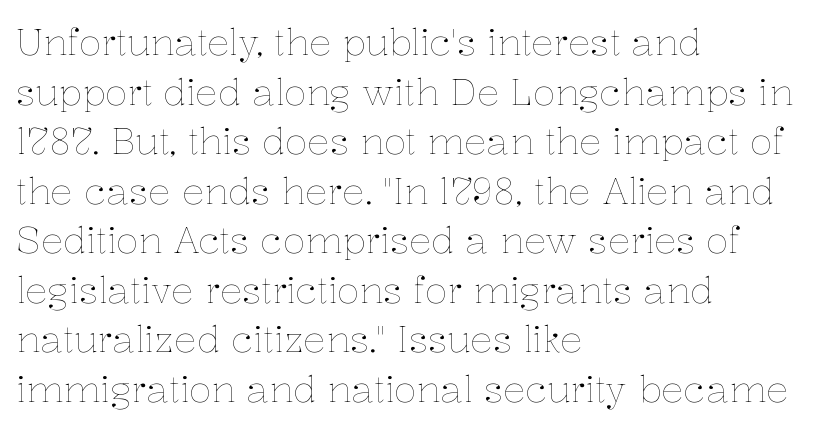
The image shows 37 px thin type, upright; set left-aligned, normal line spacing (1.34x), normal letter spacing, not underlined; low stroke contrast and a medium x-height.
